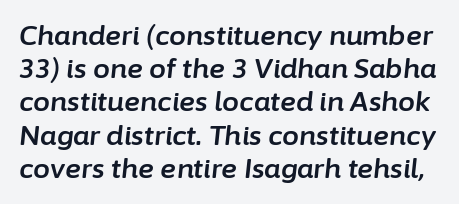
{"italic": "yes", "lean": "right", "slant_degrees": 6, "underline": "no", "line_spacing_ratio": 1.23, "letter_spacing": "normal", "letter_spacing_em": 0.0, "glyph_px": 27}
